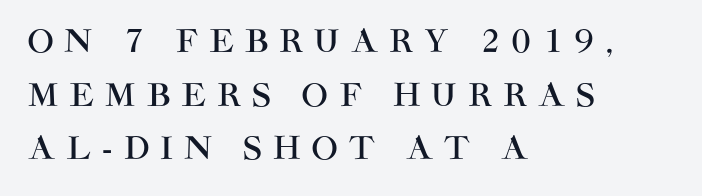
The image shows 31 px sans-serif type, upright; set left-aligned, line spacing 1.73x, unusually wide letter spacing (+0.36 em), not underlined; high stroke contrast and a large x-height.
